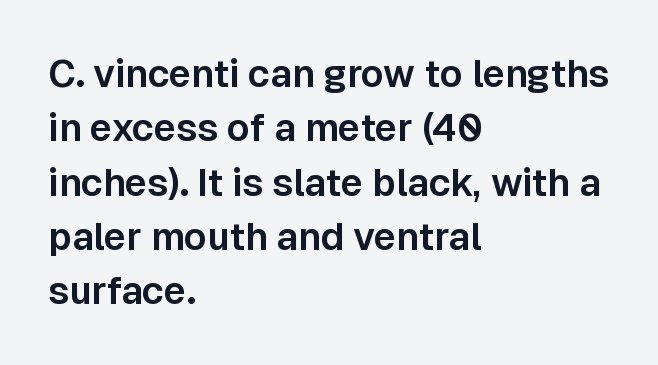
Line beginnings align vertically; line endings do not. A typesetter would mark this as roman, not italic. Font category for this specimen: sans-serif. Varying glyph widths throughout — classic text-font behaviour. There is no visible air inserted between adjacent glyphs.
